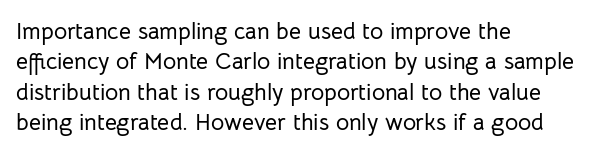
{"italic": "no", "underline": "no", "align": "left", "line_spacing": "normal", "line_spacing_ratio": 1.32, "letter_spacing": "normal", "letter_spacing_em": 0.0, "glyph_px": 23}
